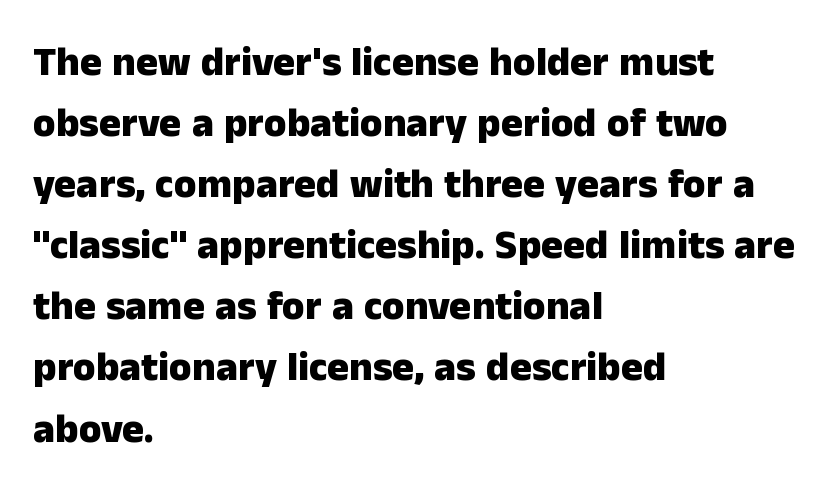
Q: Is the text bold? A: Yes.
Q: Is the text italic (slanted)? A: No, it is upright.
Q: Is the typeface a serif or a sans-serif typeface? A: Sans-serif.
Q: Is the text underlined? A: No.
Q: How is the paragraph aligned? A: Left-aligned.
Q: Is the spacing between letters normal or unusually wide? A: Normal.
Q: Is the spacing between lines tight, normal or loose? A: Normal.
Q: Width (condensed, normal, or wide)? A: Normal.
Q: Stroke contrast? A: Low.
Q: x-height? A: Medium.
Q: Monospaced? A: No.
